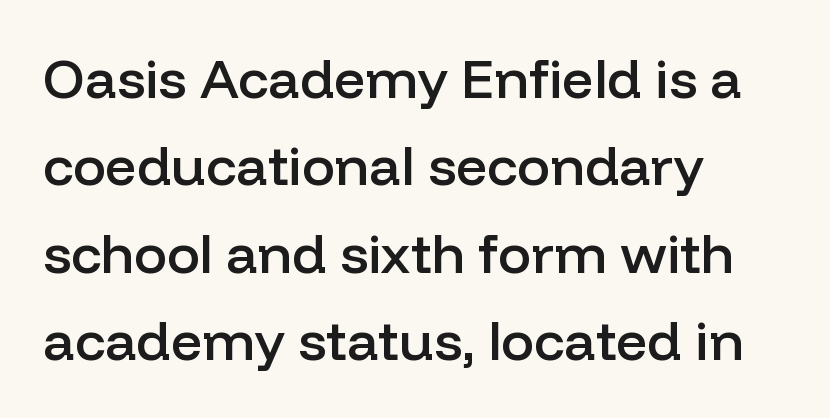
Q: Is the text bold? A: Semi-bold.
Q: Is the text italic (slanted)? A: No, it is upright.
Q: Is the typeface a serif or a sans-serif typeface? A: Sans-serif.
Q: Is the text underlined? A: No.
Q: How is the paragraph aligned? A: Left-aligned.
Q: Is the spacing between letters normal or unusually wide? A: Normal.
Q: Is the spacing between lines tight, normal or loose? A: Normal.
Q: Width (condensed, normal, or wide)? A: Normal.
Q: Stroke contrast? A: Low.
Q: x-height? A: Medium.
Q: Monospaced? A: No.
